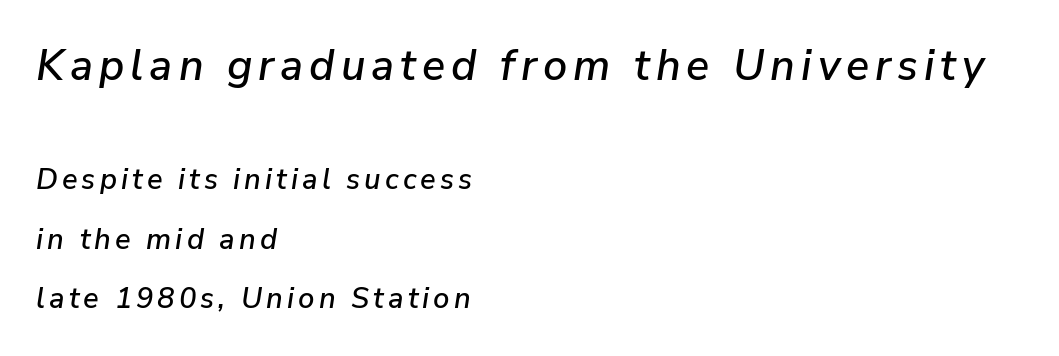
The image shows 43 px text type, italic (leaning right); set left-aligned, loose line spacing (2.06x), not underlined; the first (top) block is 1.48x larger; low stroke contrast and a medium x-height.
